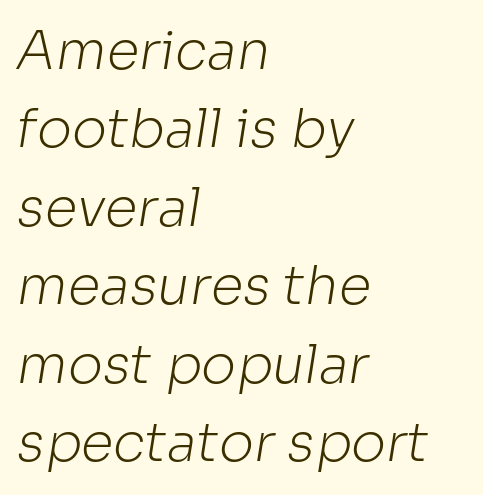
Character widths vary here, with narrow letters taking less room than wide ones. The font family rendered here belongs to the sans-serif group. This reads as an unemphasized weight, regular at the heaviest. Each line starts at the same left margin while the right side varies. Vertically, the passage feels balanced, rows spaced as you'd expect. Descender tails drop into unmarked territory.
